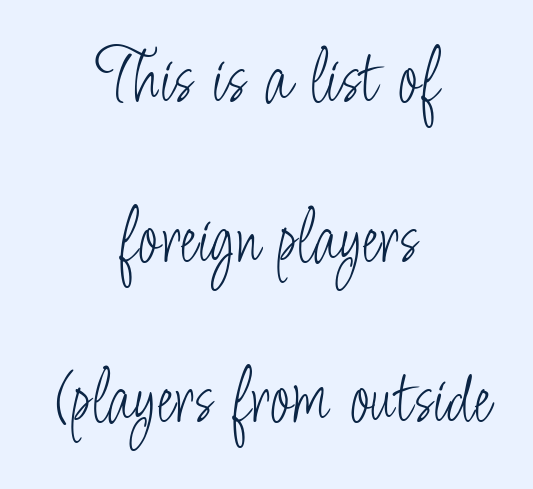
The image shows 78 px light, condensed sans-serif type; set centered, loose line spacing (2.05x), normal letter spacing, not underlined; low stroke contrast and a small x-height.
